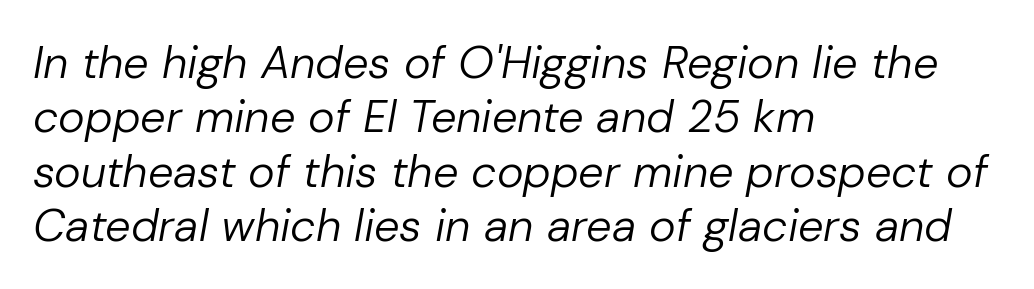
The image shows 45 px regular-weight type, italic (leaning right); set left-aligned, line spacing 1.21x, normal letter spacing, not underlined; low stroke contrast and a medium x-height.
